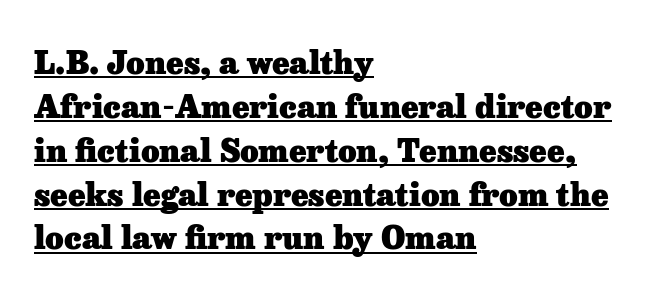
Q: Is the text bold? A: Yes.
Q: Is the text italic (slanted)? A: No, it is upright.
Q: Is the typeface a serif or a sans-serif typeface? A: Serif.
Q: Is the text underlined? A: Yes.
Q: How is the paragraph aligned? A: Left-aligned.
Q: Is the spacing between letters normal or unusually wide? A: Normal.
Q: Is the spacing between lines tight, normal or loose? A: Normal.
Q: Width (condensed, normal, or wide)? A: Normal.
Q: Stroke contrast? A: Low.
Q: x-height? A: Medium.
Q: Monospaced? A: No.
